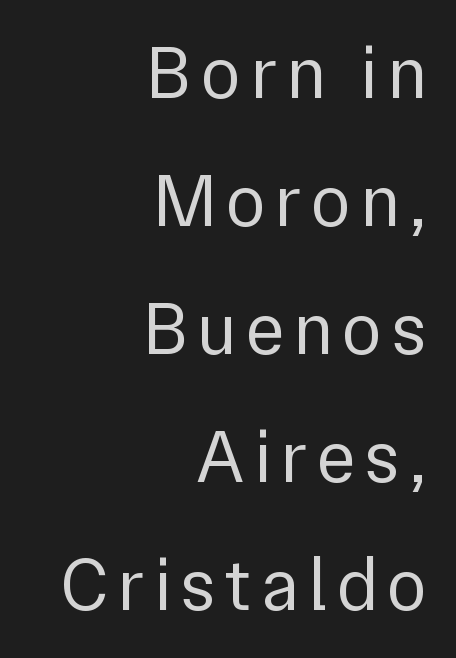
Think of a printed novel: that variable character pitch is what you see here. A sans-serif font was chosen for this passage. Notice how the stems are strictly vertical — no italics here. Does the copy run flush right? Yes — the right margin is perfectly even.
